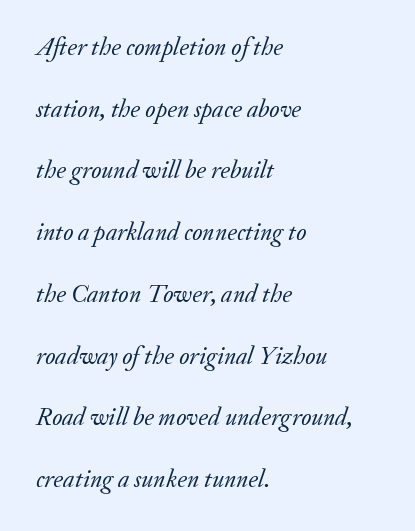
The image shows 25 px text type, italic (leaning right); set left-aligned, loose line spacing (2.47x), normal letter spacing, not underlined.
